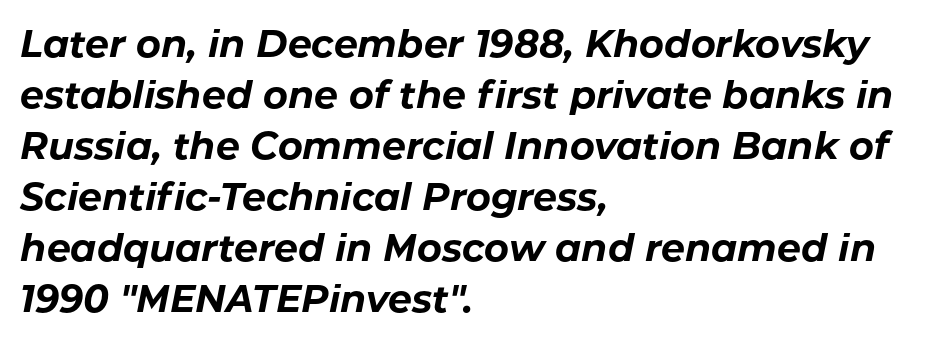
Tracking value appears to be zero — textbook default spacing. The typography opts for an oblique posture over an upright one. A typesetter would call this proportional, since set widths differ per character. If you measured baseline to baseline, you'd find a middling distance.
